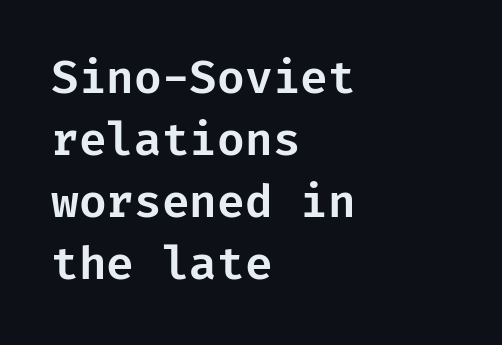
Q: Is the text italic (slanted)? A: No, it is upright.
Q: Is the typeface a serif or a sans-serif typeface? A: Sans-serif.
Q: Is the text underlined? A: No.
Q: How is the paragraph aligned? A: Left-aligned.
Q: Is the spacing between letters normal or unusually wide? A: Normal.
Q: Is the spacing between lines tight, normal or loose? A: Normal.
Q: Width (condensed, normal, or wide)? A: Normal.
Q: Stroke contrast? A: Low.
Q: x-height? A: Medium.
